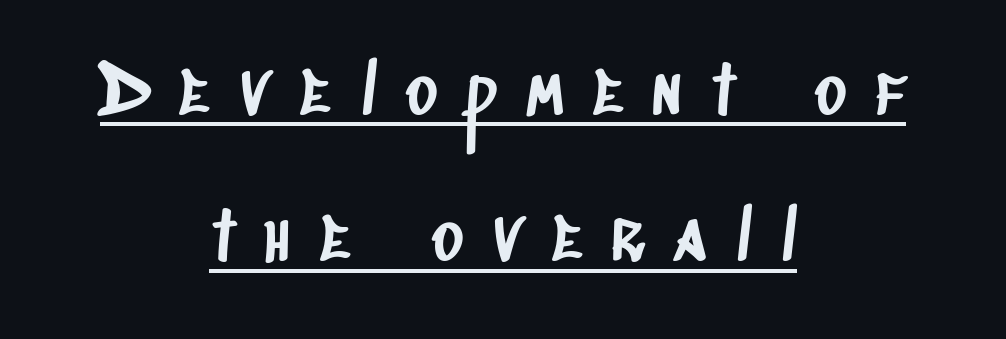
The letters advance in unequal steps, a hallmark of proportional type. Caption: lettering with a line underneath. Widely set lines give the paragraph a tall, airy silhouette. Alignment: centered. Examine the stroke ends and you'll find no serifs.
